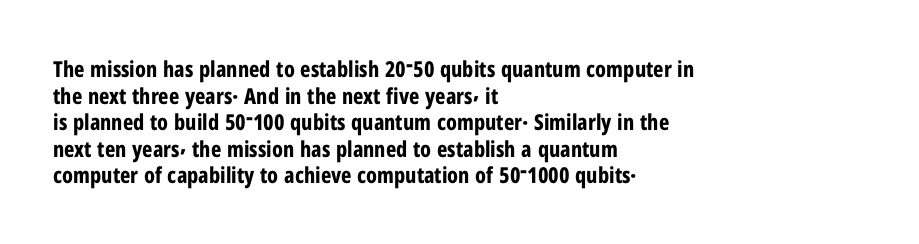
{"italic": "no", "bold": "yes", "underline": "no", "align": "left", "line_spacing_ratio": 1.21, "letter_spacing": "normal", "letter_spacing_em": 0.0, "glyph_px": 22}
